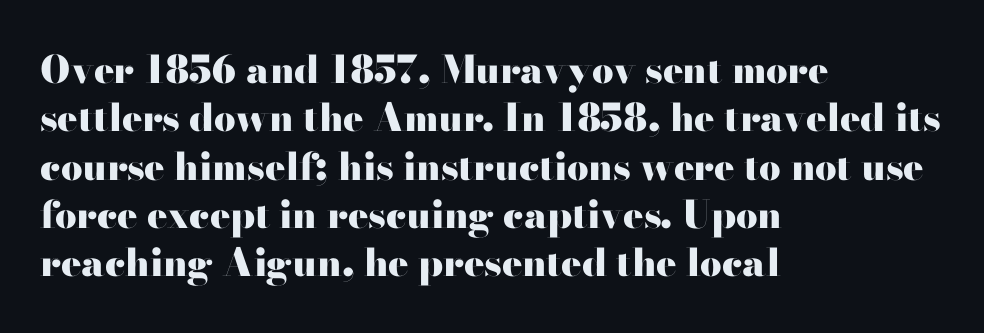
Is the letter spacing exaggerated? No — it looks like the ordinary default. The type sits square on the baseline with zero lean. You'd pick this weight for a headline — it's a proper bold. The setting favours the left margin, as ordinary paragraphs usually do. A typesetter would call this proportional, since set widths differ per character.
